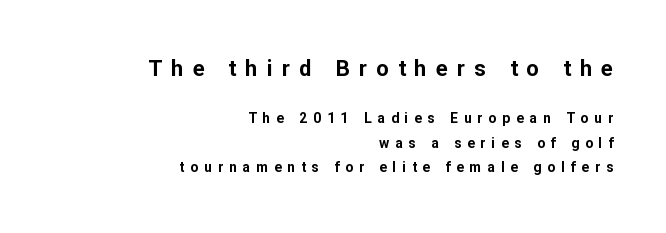
The letterforms stand isolated, each surrounded by extra space. Unmarked baselines from the first word to the last. What weight is shown? A full bold with thick strokes. Bigger letters appear in the top chunk; the bottom chunk is reduced. This sample is right-justified, so line beginnings fall wherever the words allow. Tall strokes in this sample are plumb rather than angled.
